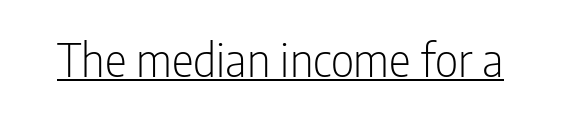
{"serif": "no", "italic": "no", "bold": "no", "weight": "light", "width": "condensed", "stroke_contrast": "low", "x_height": "medium", "monospaced": "no", "underline": "yes", "letter_spacing": "normal", "letter_spacing_em": 0.0, "glyph_px": 46}
